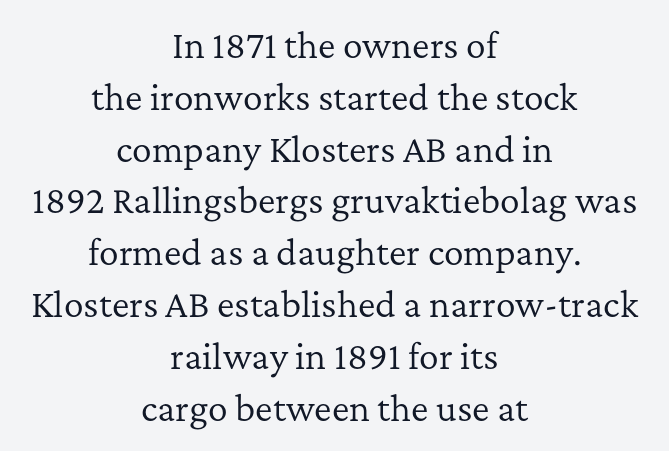
{"serif": "yes", "italic": "no", "bold": "no", "weight": "regular", "width": "normal", "stroke_contrast": "low", "x_height": "medium", "monospaced": "no", "underline": "no", "align": "center", "line_spacing": "normal", "line_spacing_ratio": 1.57, "letter_spacing": "normal", "letter_spacing_em": 0.0, "glyph_px": 33}
